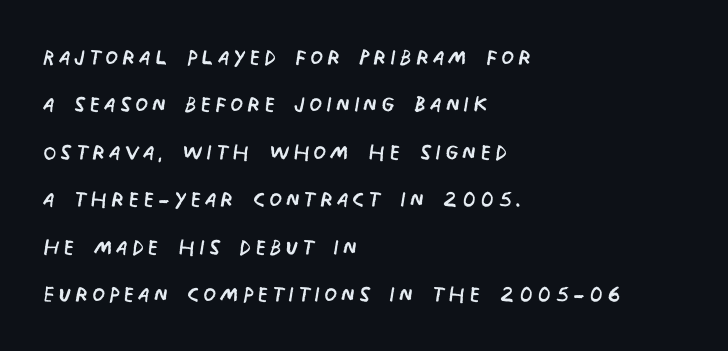
The image shows 30 px regular-weight, condensed sans-serif type; set left-aligned, normal line spacing (1.58x), not underlined; low stroke contrast and a large x-height.
